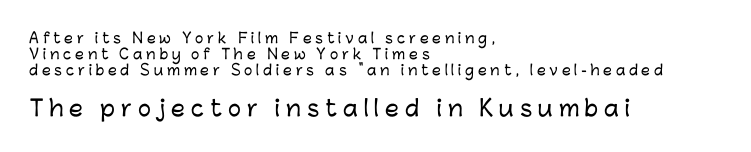
Teacher's note: observe the even left margin — that is flush-left alignment. Vertically, the passage feels compressed, each row crowding the next. Visually, the bottom section dominates because its glyphs are scaled up. Honestly, the letter spacing is so wide it's the main thing you notice. Type without underlining.
